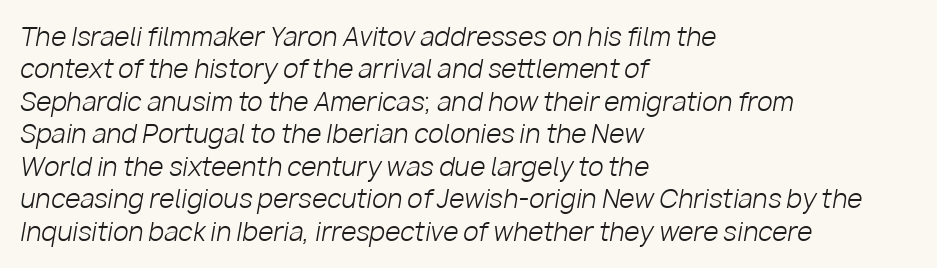
{"italic": "yes", "lean": "right", "slant_degrees": 10, "bold": "no", "underline": "no", "align": "left", "line_spacing": "normal", "line_spacing_ratio": 1.3, "letter_spacing": "normal", "letter_spacing_em": 0.0, "glyph_px": 25}
